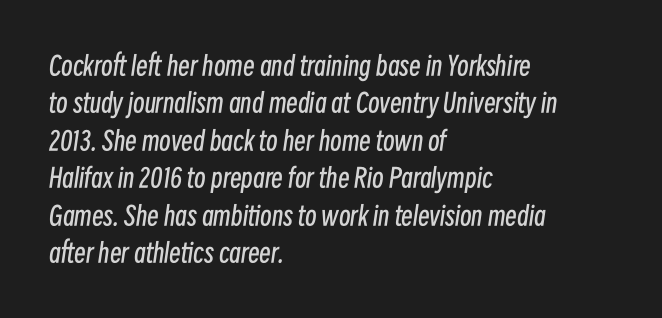
The image shows 26 px text type, italic (leaning right); set left-aligned, normal line spacing (1.44x), normal letter spacing, not underlined.
